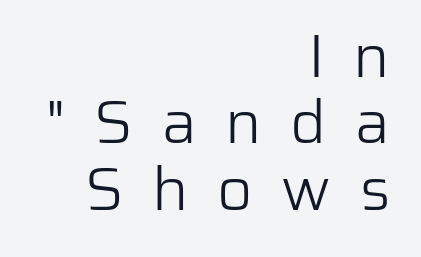
{"serif": "no", "italic": "no", "bold": "no", "weight": "light", "width": "normal", "stroke_contrast": "low", "x_height": "medium", "monospaced": "no", "underline": "no", "align": "right", "line_spacing": "tight", "line_spacing_ratio": 1.09, "letter_spacing": "wide", "letter_spacing_em": 0.47, "glyph_px": 61}
